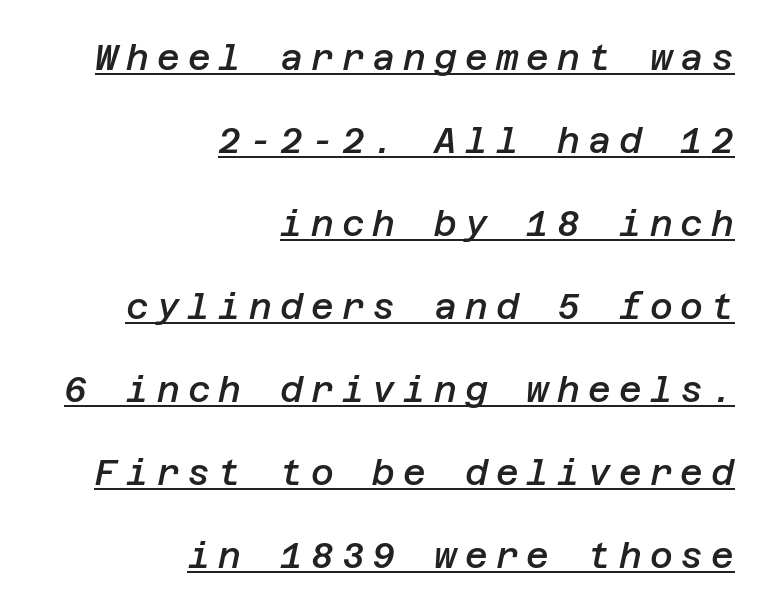
{"italic": "yes", "lean": "right", "slant_degrees": 12, "bold": "semi", "weight": "semibold", "width": "normal", "stroke_contrast": "low", "x_height": "large", "underline": "yes", "align": "right", "line_spacing": "loose", "line_spacing_ratio": 2.37, "letter_spacing": "wide", "letter_spacing_em": 0.23, "glyph_px": 35}
